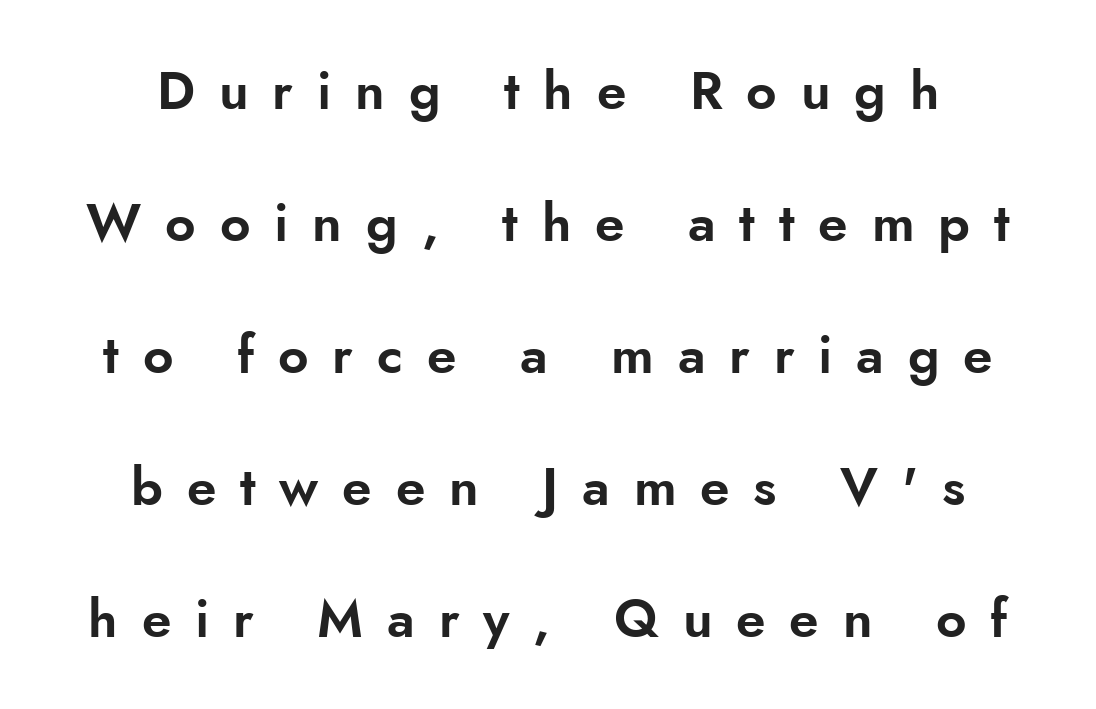
The image shows 53 px sans-serif type, upright; set centered, loose line spacing (2.49x), unusually wide letter spacing (+0.45 em), not underlined; low stroke contrast and a small x-height.
